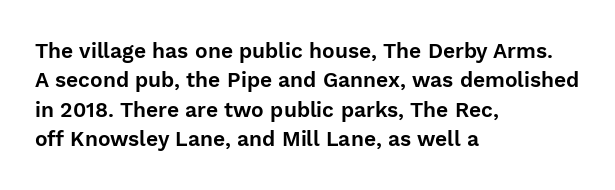
{"italic": "no", "underline": "no", "align": "left", "line_spacing": "normal", "line_spacing_ratio": 1.4, "letter_spacing": "normal", "letter_spacing_em": 0.0, "glyph_px": 21}
